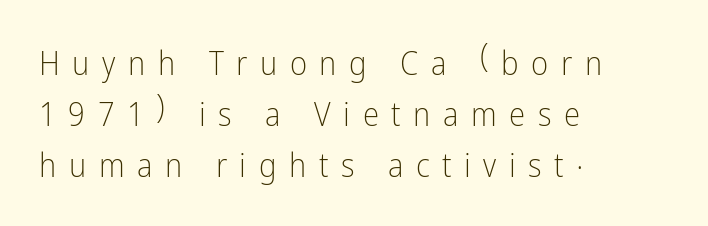
{"serif": "no", "italic": "no", "bold": "no", "weight": "light", "width": "condensed", "stroke_contrast": "low", "x_height": "medium", "monospaced": "no", "underline": "no", "align": "left", "line_spacing": "normal", "line_spacing_ratio": 1.54, "letter_spacing": "wide", "letter_spacing_em": 0.38, "glyph_px": 33}
